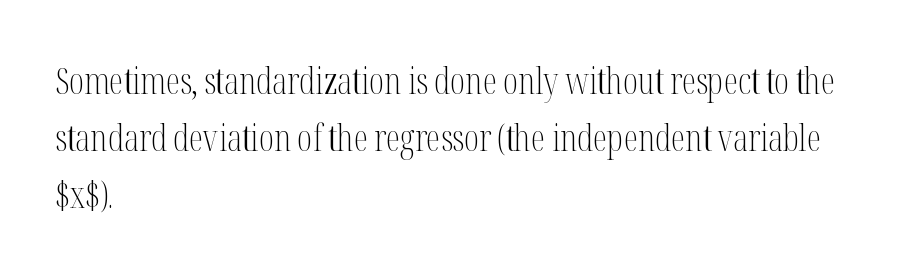
{"serif": "yes", "italic": "no", "bold": "no", "weight": "light", "width": "condensed", "stroke_contrast": "medium", "x_height": "medium", "monospaced": "no", "underline": "no", "align": "left", "line_spacing": "normal", "line_spacing_ratio": 1.58, "letter_spacing": "normal", "letter_spacing_em": 0.0, "glyph_px": 36}
